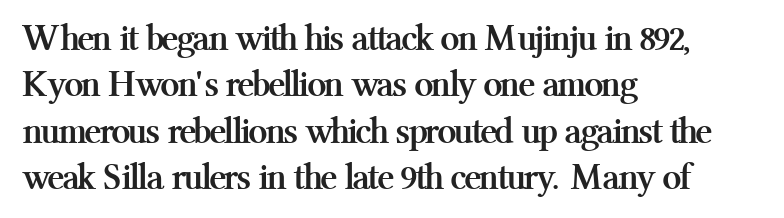
{"serif": "yes", "italic": "no", "bold": "yes", "weight": "semibold", "width": "normal", "stroke_contrast": "medium", "x_height": "medium", "monospaced": "no", "underline": "no", "align": "left", "line_spacing_ratio": 1.22, "letter_spacing": "normal", "letter_spacing_em": 0.0, "glyph_px": 38}
